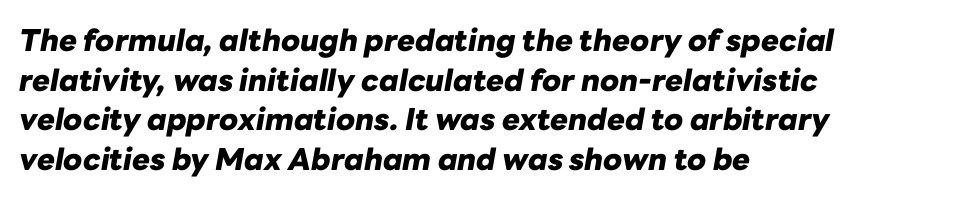
The image shows 30 px heavy type, italic (leaning right); set left-aligned, normal line spacing (1.32x), normal letter spacing, not underlined; low stroke contrast and a medium x-height.
